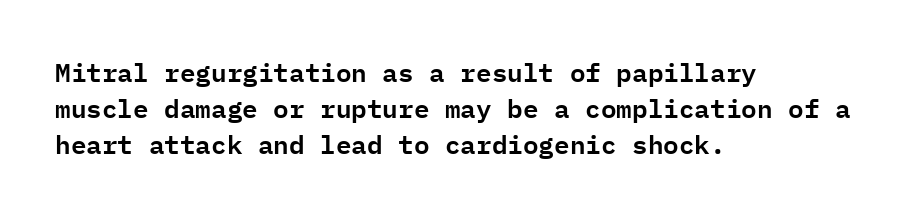
A typesetter would mark this as roman, not italic. Every row of glyphs begins at an identical x-position on the left. Descenders are the only things crossing below the line. Horizontal bands of white between lines are of average thickness.
